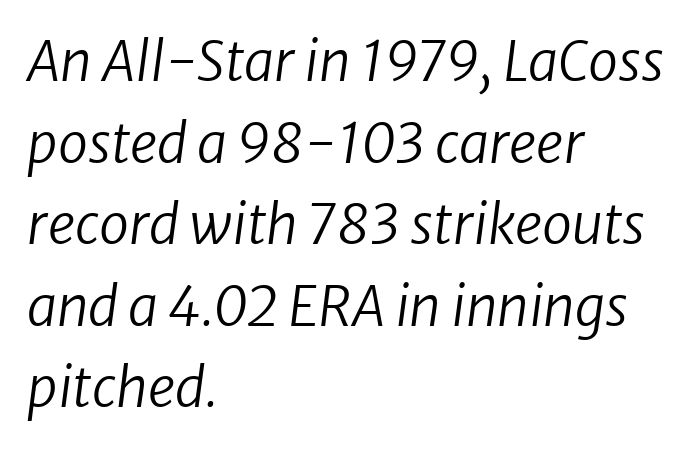
The image shows 54 px regular-weight sans-serif type; set left-aligned, normal line spacing (1.51x), normal letter spacing, not underlined; low stroke contrast and a medium x-height.
